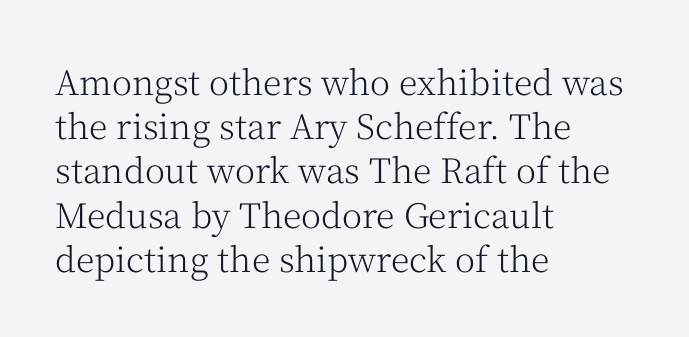
{"serif": "yes", "italic": "no", "bold": "no", "weight": "light", "width": "normal", "stroke_contrast": "medium", "x_height": "medium", "monospaced": "no", "underline": "no", "align": "left", "line_spacing": "normal", "line_spacing_ratio": 1.3, "letter_spacing": "normal", "letter_spacing_em": 0.0, "glyph_px": 34}
